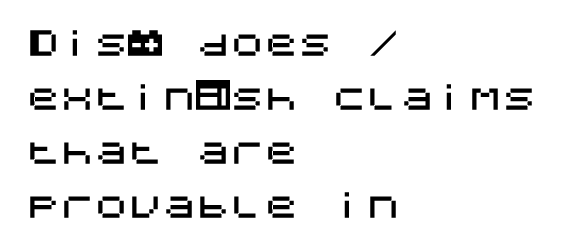
The image shows 34 px sans-serif type, upright; set left-aligned, normal line spacing (1.59x), normal letter spacing, not underlined; medium stroke contrast and a large x-height.
